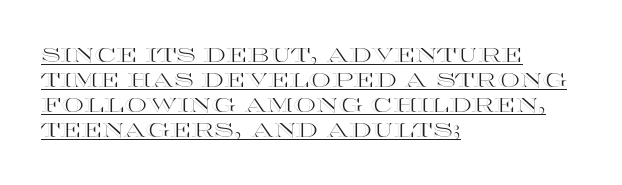
{"italic": "no", "underline": "yes", "align": "left", "line_spacing": "normal", "line_spacing_ratio": 1.25, "letter_spacing": "normal", "letter_spacing_em": 0.0, "glyph_px": 20}
